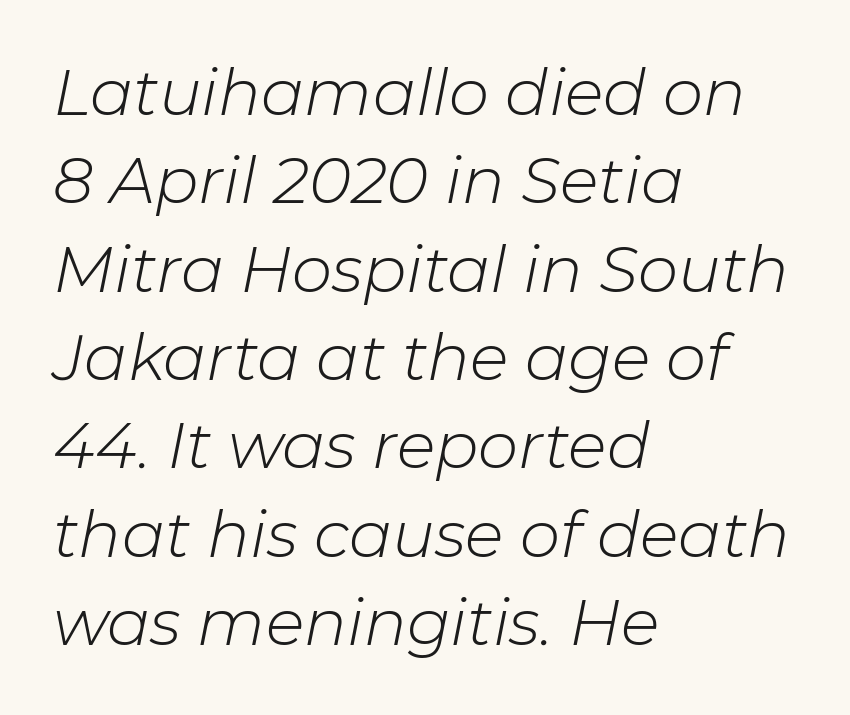
Counters stay open thanks to moderate or lighter strokes. The lines are quadded left. The passage shown is not underscored anywhere. Inter-character spacing is left at the font's built-in metrics. Here the designer chose a conventional face with non-uniform glyph widths. Quick note: italic.
